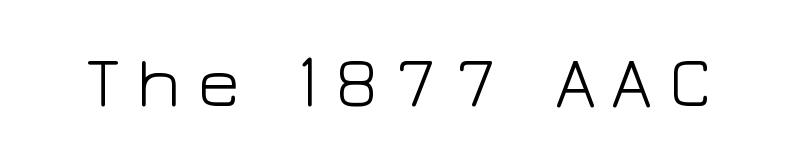
The image shows 73 px light, wide sans-serif type, upright; set not underlined; low stroke contrast and a medium x-height.
